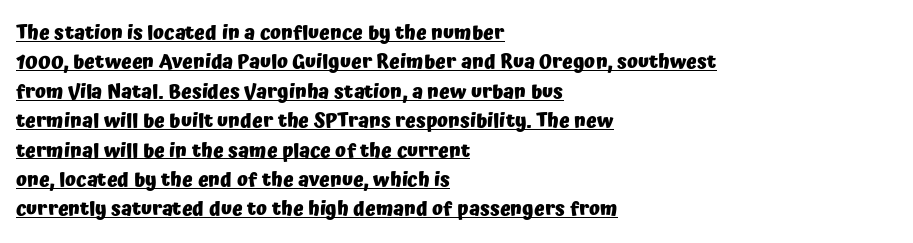
{"italic": "no", "bold": "yes", "underline": "yes", "align": "left", "line_spacing": "normal", "line_spacing_ratio": 1.47, "letter_spacing": "normal", "letter_spacing_em": 0.0, "glyph_px": 20}
